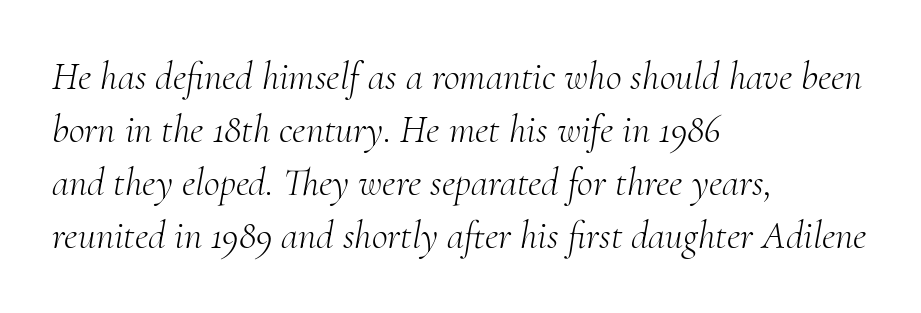
Teacher's note: observe the even left margin — that is flush-left alignment. The tracking reads as untouched default to a designer's eye. Stem width sits at or under what a default text font uses. This sample uses an oblique cut, with every glyph tilted off the vertical.
